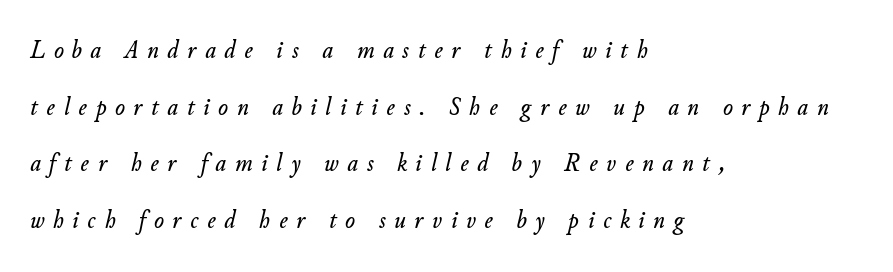
Descender tails drop into unmarked territory. This is oblique type, the kind used for emphasis or titles. Is the block centered? No — it sits flush against the left margin. Caption: expanded tracking, letters set apart. The space between consecutive lines is lavish.
